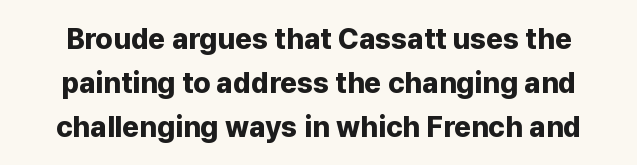
The image shows 29 px bold sans-serif type, upright; set normal line spacing (1.51x), normal letter spacing, not underlined; low stroke contrast and a medium x-height.
